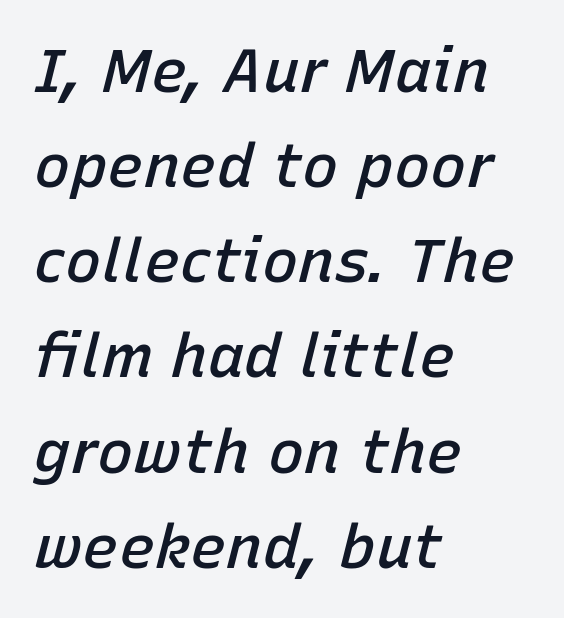
Q: Is the text bold? A: Semi-bold.
Q: Is the text italic (slanted)? A: Yes, it leans right by about 15 degrees.
Q: Is the text underlined? A: No.
Q: How is the paragraph aligned? A: Left-aligned.
Q: Is the spacing between letters normal or unusually wide? A: Normal.
Q: Is the spacing between lines tight, normal or loose? A: Normal.
Q: Width (condensed, normal, or wide)? A: Normal.
Q: Stroke contrast? A: Low.
Q: x-height? A: Medium.
Q: Monospaced? A: No.
